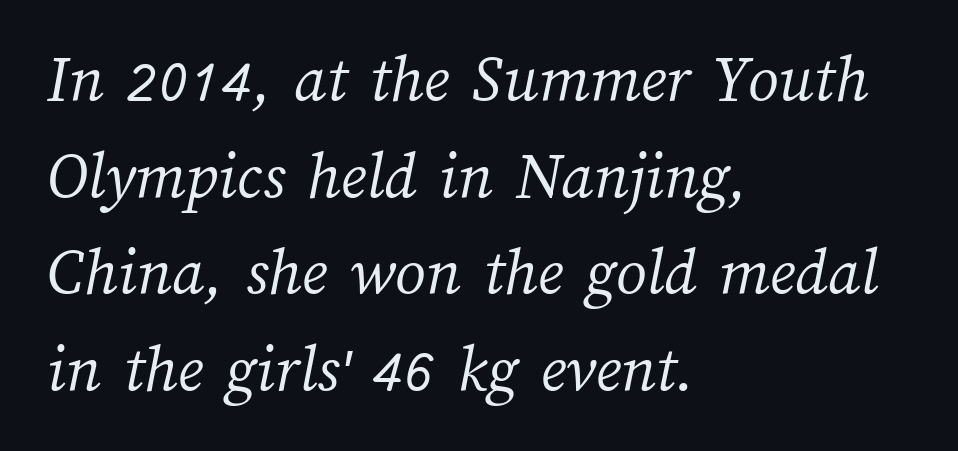
Honestly, the letter spacing is just normal — you wouldn't notice it. Unbolded letterforms with no extra heft. Every row of glyphs begins at an identical x-position on the left. A typesetter would call this proportional, since set widths differ per character. Unmarked baselines from the first word to the last.
